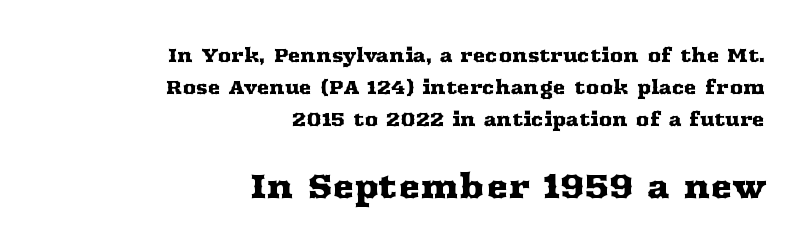
{"serif": "yes", "italic": "no", "width": "wide", "stroke_contrast": "medium", "x_height": "medium", "monospaced": "no", "underline": "no", "align": "right", "line_spacing": "normal", "line_spacing_ratio": 1.68, "letter_spacing": "normal", "letter_spacing_em": 0.0, "larger_block": "second", "size_ratio": 1.74, "glyph_px": 33}
